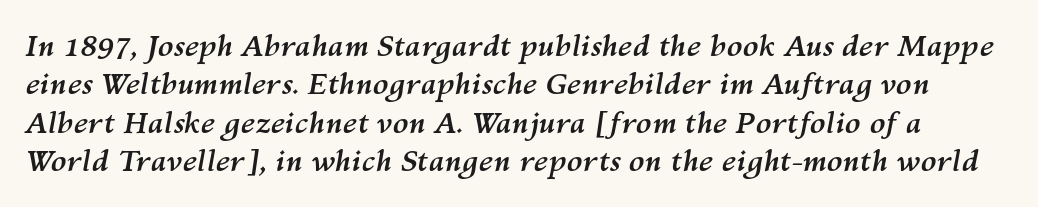
{"italic": "yes", "lean": "right", "slant_degrees": 10, "bold": "yes", "weight": "semibold", "width": "normal", "stroke_contrast": "medium", "x_height": "medium", "monospaced": "no", "underline": "no", "line_spacing": "normal", "line_spacing_ratio": 1.32, "letter_spacing": "normal", "letter_spacing_em": 0.0, "glyph_px": 29}
